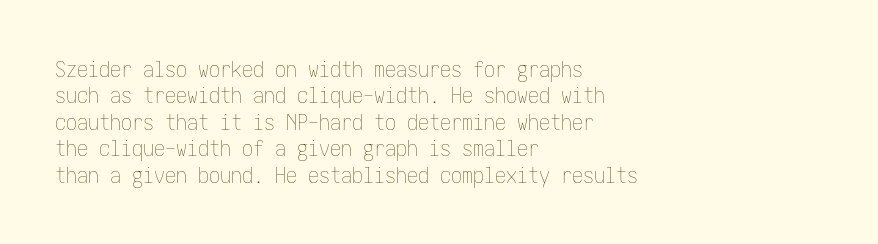
Q: Is the text bold? A: No.
Q: Is the text italic (slanted)? A: No, it is upright.
Q: Is the text underlined? A: No.
Q: How is the paragraph aligned? A: Left-aligned.
Q: Is the spacing between letters normal or unusually wide? A: Normal.
